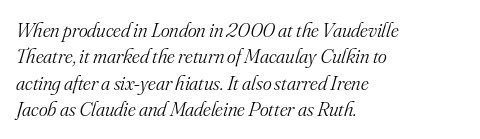
{"italic": "yes", "lean": "right", "slant_degrees": 16, "bold": "no", "underline": "no", "align": "left", "line_spacing": "normal", "line_spacing_ratio": 1.26, "letter_spacing": "normal", "letter_spacing_em": 0.0, "glyph_px": 21}
